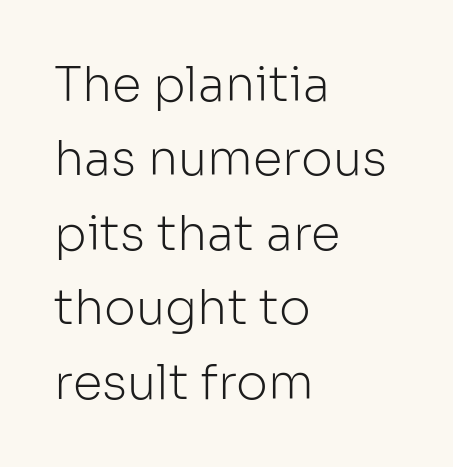
The image shows 48 px light sans-serif type, upright; set left-aligned, normal line spacing (1.55x), normal letter spacing, not underlined; low stroke contrast and a medium x-height.
